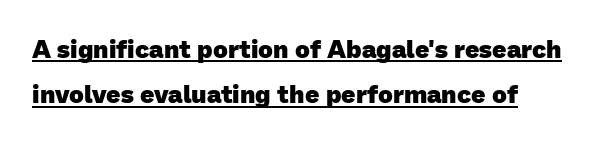
The image shows 25 px bold type; set left-aligned, line spacing 1.81x, normal letter spacing, underlined.
